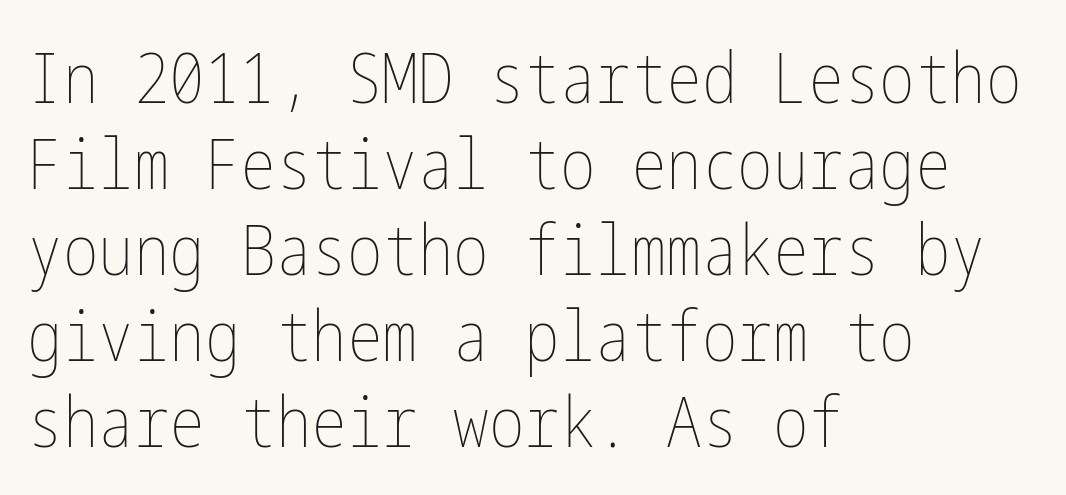
These lines are set flush left with a ragged right edge. The letters stand straight up with perfectly vertical stems. Short note: letters normally spaced. This is not heavy type; no bold has been used. The zone under the glyphs is completely vacant.
